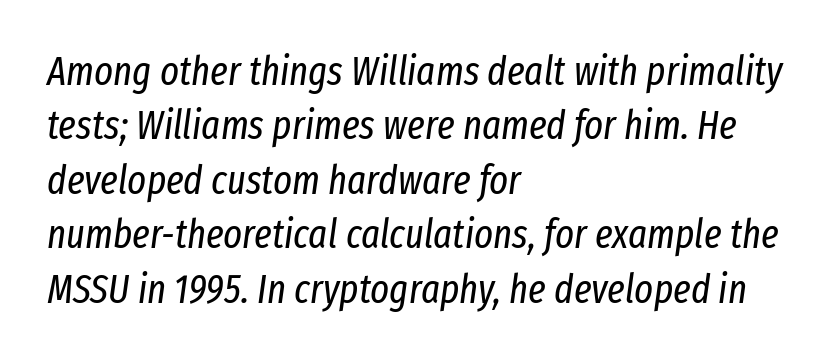
{"italic": "yes", "lean": "right", "slant_degrees": 8, "bold": "no", "weight": "regular", "width": "condensed", "stroke_contrast": "low", "x_height": "medium", "monospaced": "no", "underline": "no", "align": "left", "line_spacing": "normal", "line_spacing_ratio": 1.36, "letter_spacing": "normal", "letter_spacing_em": 0.0, "glyph_px": 40}
